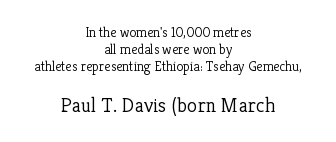
Q: Is the text bold? A: No.
Q: Is the text italic (slanted)? A: No, it is upright.
Q: Is the text underlined? A: No.
Q: How is the paragraph aligned? A: Centered.
Q: Is the spacing between letters normal or unusually wide? A: Normal.
Q: Which block of text is set in a larger size, the first (top) or the second (bottom)? A: The second (bottom) one.
